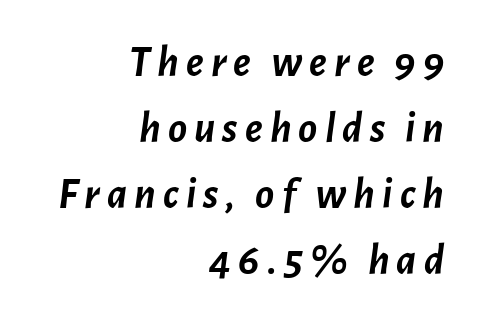
Spacing verdict: proportional, widths tailored to each character. Glance below the letters and you will spot only blank space. Line spacing here is normal. Heavy-handed strokes throughout: this text is bold.
